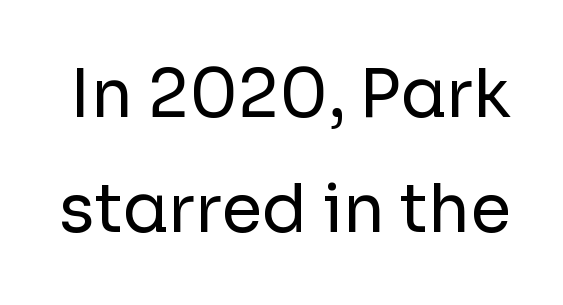
Nothing unusual about the tracking: characters are spaced as the font intends. Type style note: lacks serifs. The passage shown is typed in a proportional face where columns would drift. The strokes are not fattened; the text isn't bold.
